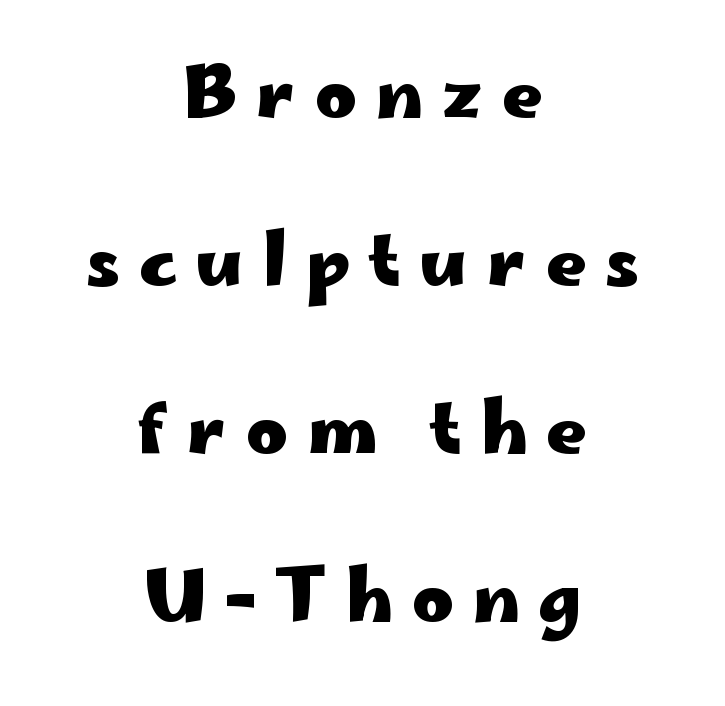
Designer's note — italics off, roman on. Varying glyph widths throughout — classic text-font behaviour. Horizontally, the lines are justified to the midpoint only. Lines of text with bare space underneath. Line spacing here is loose. Letterform terminals end flat and unadorned throughout the passage.
